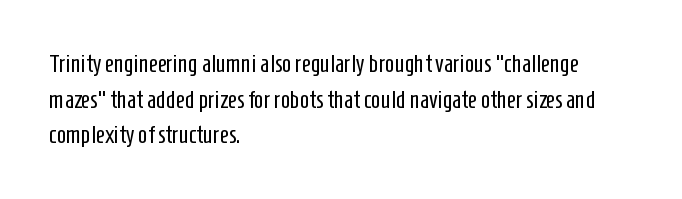
{"italic": "no", "bold": "no", "underline": "no", "align": "left", "line_spacing": "normal", "line_spacing_ratio": 1.43, "letter_spacing": "normal", "letter_spacing_em": 0.0, "glyph_px": 25}
